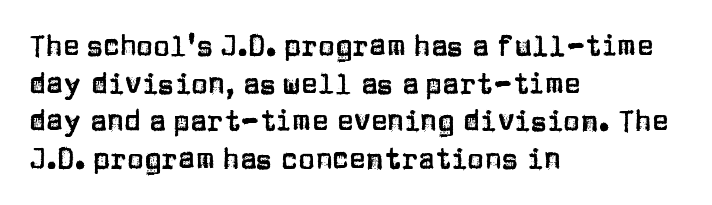
The passage shown is not underscored anywhere. Looks like regular typesetting: each glyph gets only the width it needs. Vertically, the passage feels balanced, rows spaced as you'd expect. Between one letter and the next there's only the usual sliver of space. Posture: upright roman. A student would call this left alignment; a typographer would say flush left, rag right.
